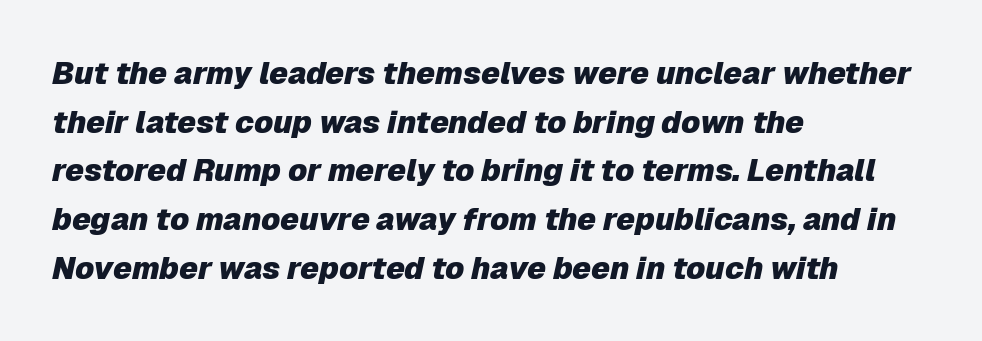
Think of a printed novel: that variable character pitch is what you see here. If you drew a line through each stem, it would be angled. Spacing between characters is what you'd get straight out of the box. Typeset ragged right — the left edge is the straight one. The rows are spaced the way most documents space them.
